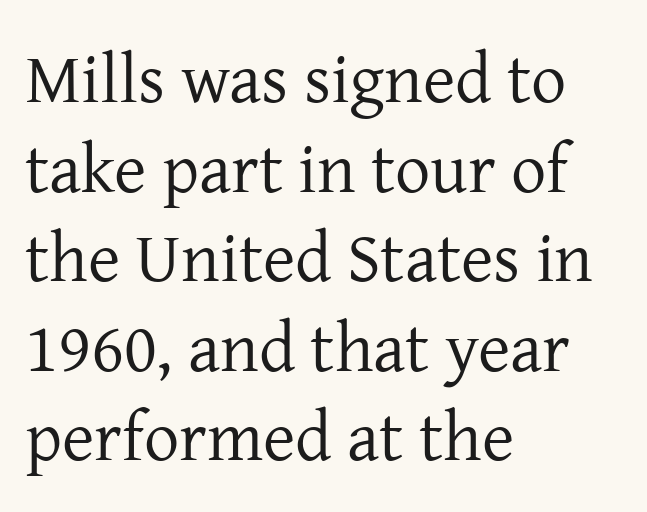
Do the characters align in a grid? No, the font is proportional. Leading: standard. No letter is thick-stroked: the sample isn't bold. To sum up the face: it has serifs. Every stem runs plumb, perpendicular to the baseline. Beneath every word, the page is bare.
